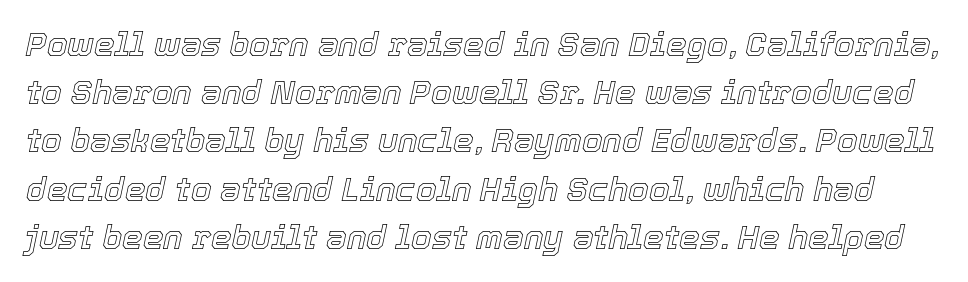
The image shows 33 px text type, italic (leaning right); set normal line spacing (1.46x), normal letter spacing, not underlined; a medium x-height.
